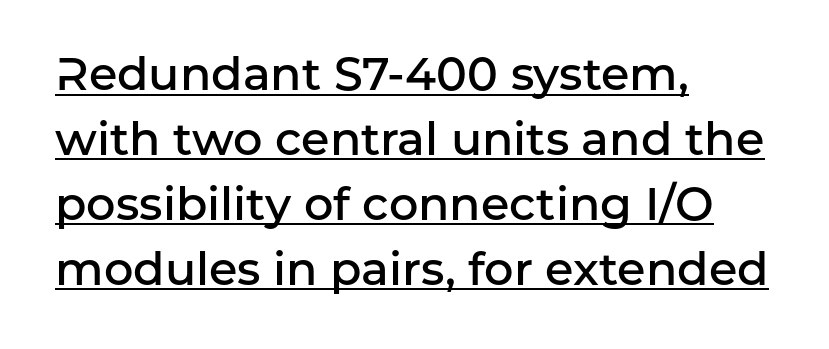
The image shows 46 px semibold sans-serif type, upright; set left-aligned, normal line spacing (1.41x), normal letter spacing, underlined; low stroke contrast and a medium x-height.
